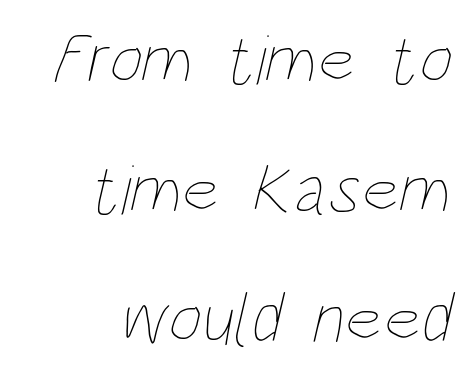
{"bold": "no", "weight": "thin", "width": "condensed", "stroke_contrast": "low", "x_height": "large", "monospaced": "no", "underline": "no", "line_spacing_ratio": 1.8, "letter_spacing": "normal", "letter_spacing_em": 0.0, "glyph_px": 72}
